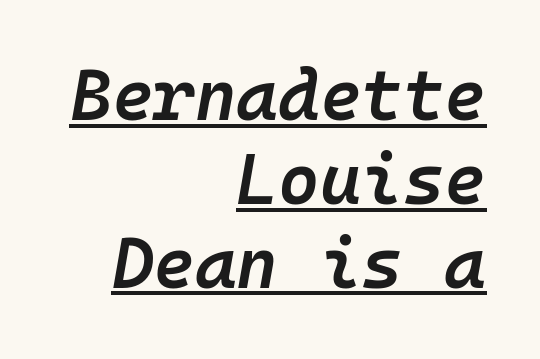
{"italic": "yes", "lean": "right", "slant_degrees": 10, "bold": "semi", "weight": "semibold", "width": "normal", "stroke_contrast": "low", "x_height": "medium", "monospaced": "yes", "underline": "yes", "align": "right", "line_spacing_ratio": 1.18, "letter_spacing": "normal", "letter_spacing_em": 0.0, "glyph_px": 71}
